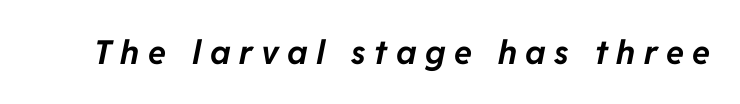
{"italic": "yes", "lean": "right", "slant_degrees": 11, "bold": "yes", "weight": "bold", "width": "normal", "stroke_contrast": "low", "x_height": "medium", "monospaced": "no", "underline": "no", "letter_spacing": "wide", "letter_spacing_em": 0.26, "glyph_px": 33}
